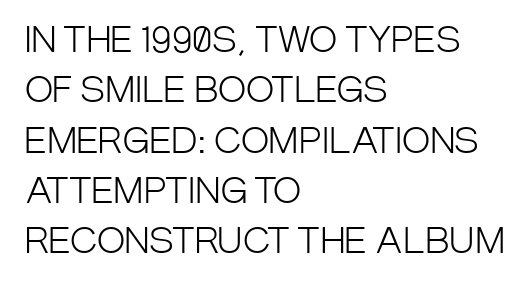
Is the letter spacing exaggerated? No — it looks like the ordinary default. Does the copy run flush right? No — it runs flush left. Line spacing here is normal. Typographically, this falls in the sans-serif category. Varying glyph widths throughout — classic text-font behaviour. The baseline area is clear.
